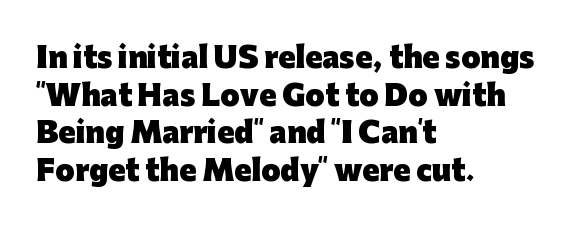
{"serif": "no", "italic": "no", "bold": "yes", "weight": "heavy", "width": "normal", "stroke_contrast": "low", "x_height": "medium", "monospaced": "no", "underline": "no", "align": "left", "line_spacing": "normal", "line_spacing_ratio": 1.34, "letter_spacing": "normal", "letter_spacing_em": 0.0, "glyph_px": 28}
